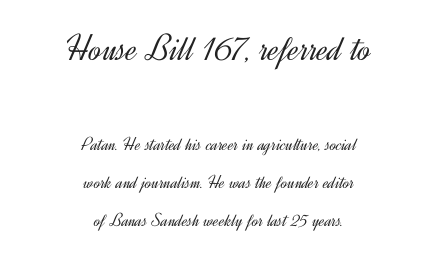
Q: Is the text bold? A: No.
Q: Is the text italic (slanted)? A: Yes.
Q: Is the typeface a serif or a sans-serif typeface? A: Sans-serif.
Q: Is the text underlined? A: No.
Q: How is the paragraph aligned? A: Centered.
Q: Is the spacing between letters normal or unusually wide? A: Normal.
Q: Is the spacing between lines tight, normal or loose? A: Loose.
Q: Which block of text is set in a larger size, the first (top) or the second (bottom)? A: The first (top) one.
Q: Width (condensed, normal, or wide)? A: Normal.
Q: x-height? A: Small.
Q: Monospaced? A: No.
